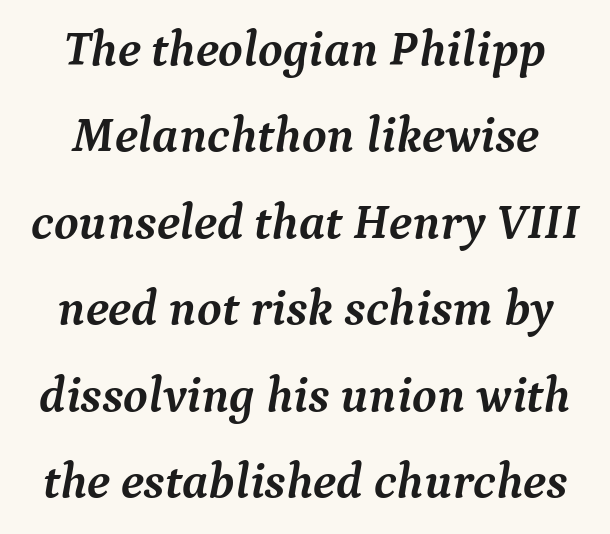
Clear beneath every line of the passage. The gaps between neighbouring characters are ordinary and unremarkable. On the weight axis this lands at bold, roughly 700. Compared with ordinary roman type, these characters are visibly tilted. Do the characters align in a grid? No, the font is proportional. Letterform terminals end in serifs throughout the passage.
